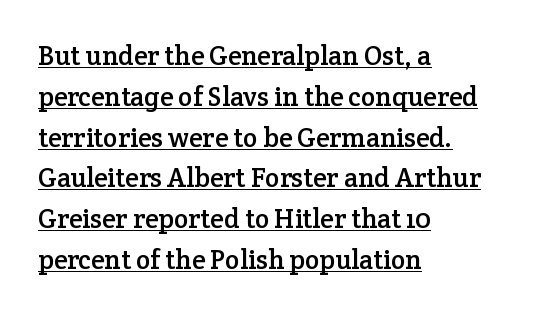
{"italic": "no", "underline": "yes", "align": "left", "line_spacing": "normal", "line_spacing_ratio": 1.51, "letter_spacing": "normal", "letter_spacing_em": 0.0, "glyph_px": 27}
